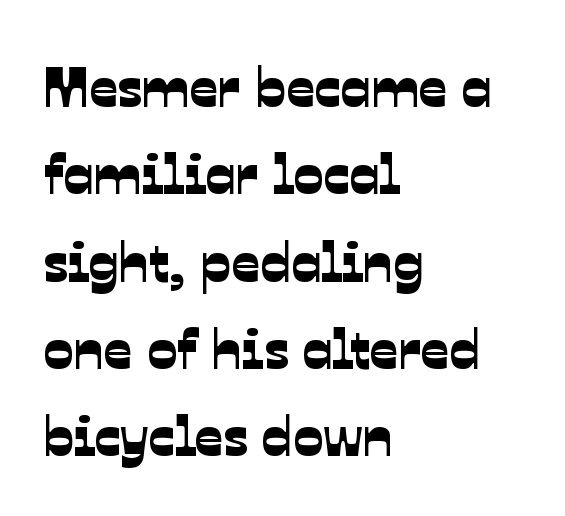
The image shows 56 px sans-serif type; set left-aligned, normal line spacing (1.56x), normal letter spacing, not underlined; low stroke contrast and a medium x-height.
